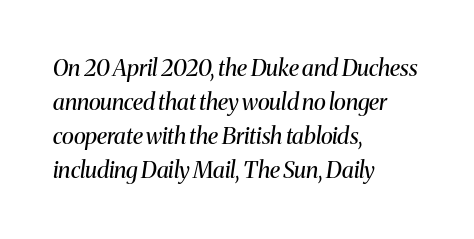
The image shows 23 px text type, italic (leaning right); set left-aligned, normal line spacing (1.48x), normal letter spacing, not underlined.
